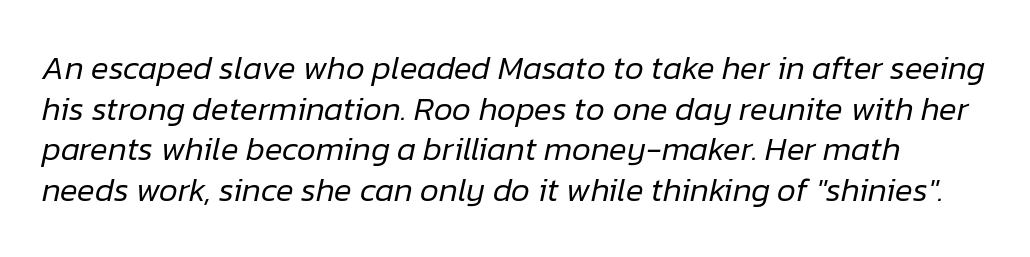
The gap between lines stays unmarked. Look at the tracking — it's just the regular setting, nothing added. The axis of the letterforms is tilted away from vertical. The letterforms sit at book weight or below. Character widths vary here, with narrow letters taking less room than wide ones.
